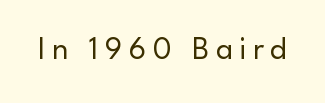
Q: Is the text bold? A: No.
Q: Is the text italic (slanted)? A: No, it is upright.
Q: Is the typeface a serif or a sans-serif typeface? A: Sans-serif.
Q: Is the text underlined? A: No.
Q: Is the spacing between letters normal or unusually wide? A: Unusually wide.
Q: Width (condensed, normal, or wide)? A: Normal.
Q: Stroke contrast? A: Low.
Q: x-height? A: Small.
Q: Monospaced? A: No.
